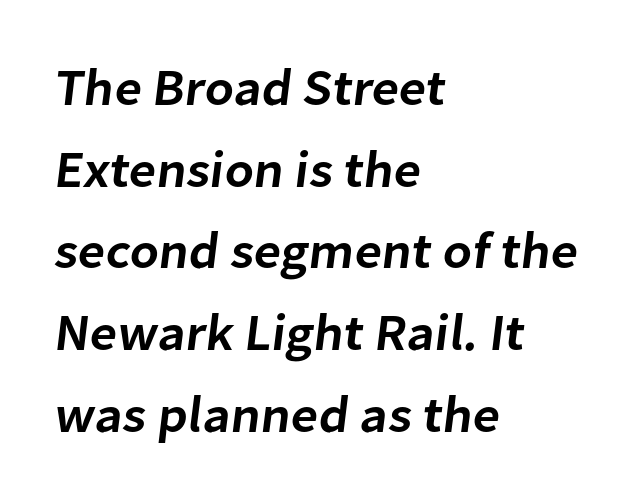
Q: Is the text bold? A: Semi-bold.
Q: Is the typeface a serif or a sans-serif typeface? A: Sans-serif.
Q: Is the text underlined? A: No.
Q: How is the paragraph aligned? A: Left-aligned.
Q: Is the spacing between letters normal or unusually wide? A: Normal.
Q: Is the spacing between lines tight, normal or loose? A: Normal.
Q: Width (condensed, normal, or wide)? A: Normal.
Q: Stroke contrast? A: Low.
Q: x-height? A: Medium.
Q: Monospaced? A: No.
